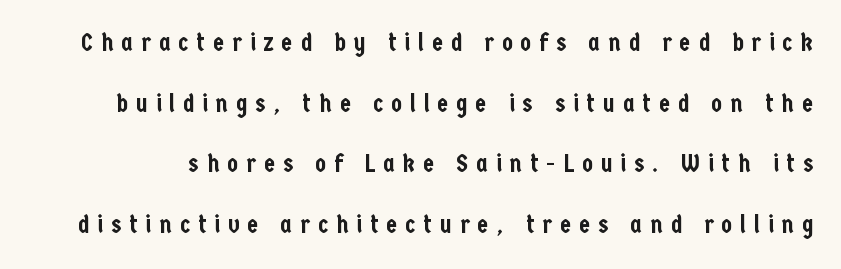
{"italic": "no", "underline": "no", "line_spacing": "loose", "line_spacing_ratio": 2.43, "letter_spacing": "wide", "letter_spacing_em": 0.32, "glyph_px": 25}
